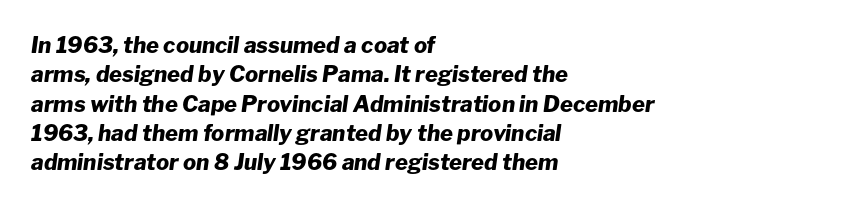
The image shows 22 px bold type, italic (leaning right); set left-aligned, normal line spacing (1.33x), normal letter spacing, not underlined.
